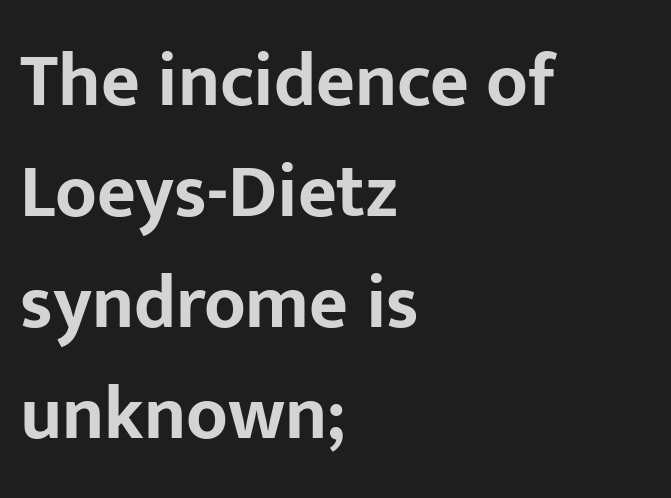
{"serif": "no", "italic": "no", "bold": "yes", "weight": "bold", "width": "normal", "stroke_contrast": "low", "x_height": "medium", "monospaced": "no", "underline": "no", "align": "left", "line_spacing": "normal", "line_spacing_ratio": 1.48, "letter_spacing": "normal", "letter_spacing_em": 0.0, "glyph_px": 75}
